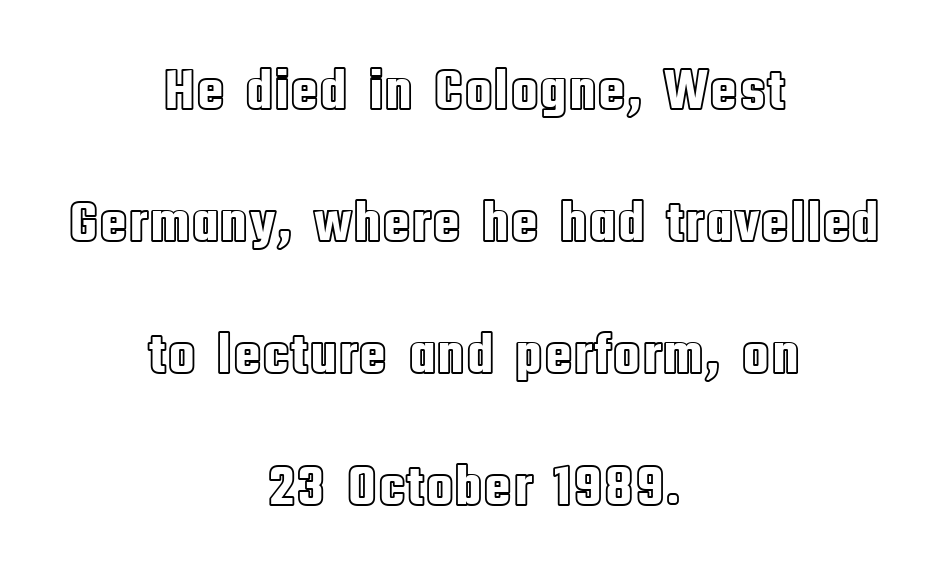
Q: Is the text italic (slanted)? A: No, it is upright.
Q: Is the text underlined? A: No.
Q: How is the paragraph aligned? A: Centered.
Q: Is the spacing between letters normal or unusually wide? A: Normal.
Q: Is the spacing between lines tight, normal or loose? A: Loose.
Q: Width (condensed, normal, or wide)? A: Condensed.
Q: x-height? A: Large.
Q: Monospaced? A: No.
